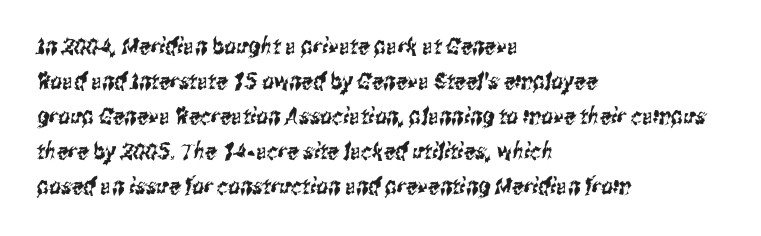
Q: Is the text underlined? A: No.
Q: How is the paragraph aligned? A: Left-aligned.
Q: Is the spacing between letters normal or unusually wide? A: Normal.
Q: Is the spacing between lines tight, normal or loose? A: Normal.
